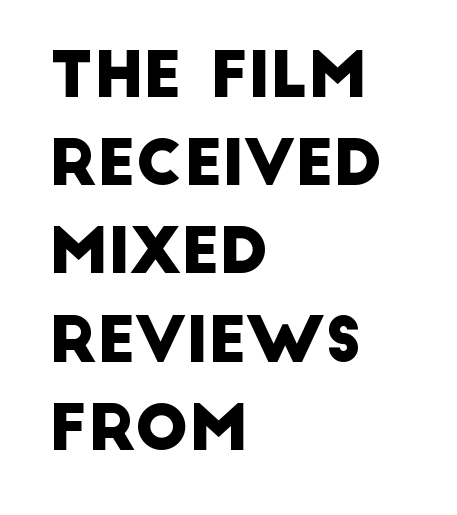
{"serif": "no", "width": "normal", "stroke_contrast": "low", "x_height": "large", "monospaced": "no", "underline": "no", "align": "left", "line_spacing": "normal", "line_spacing_ratio": 1.4, "letter_spacing": "normal", "letter_spacing_em": 0.0, "glyph_px": 63}
